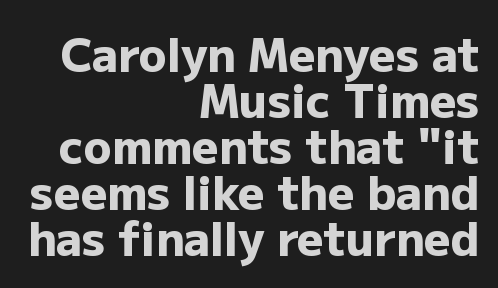
Underlining? Definitely not there. Does the weight exceed regular? Yes, all the way to bold. The lines are packed closely together with very little leading. Short note: letters normally spaced.
